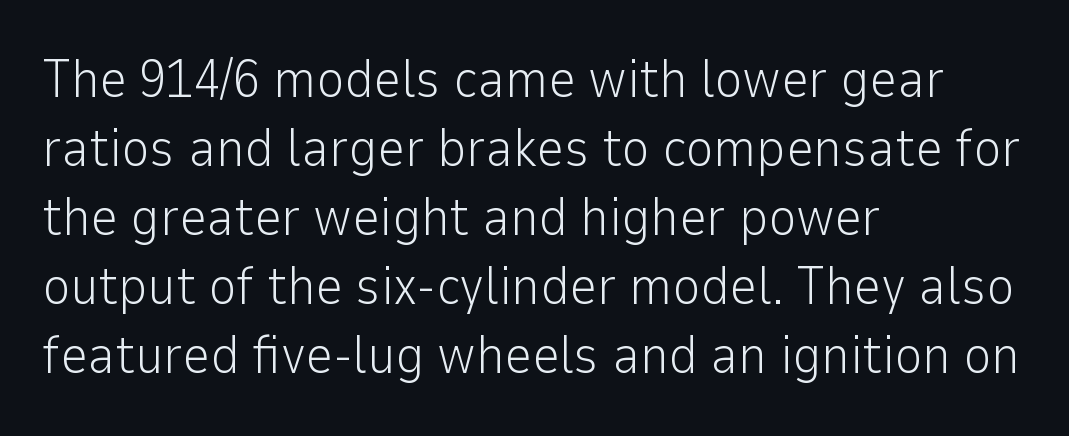
Does the copy run flush right? No — it runs flush left. Short note: letters normally spaced. The type sits square on the baseline with zero lean. This sample has the flowing, uneven cadence of proportional lettering. What's the leading like? Ordinary, nothing unusual. The zone under the glyphs is completely vacant.
